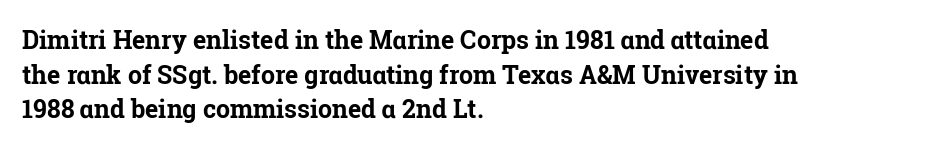
The image shows 25 px bold type, upright; set left-aligned, normal line spacing (1.39x), normal letter spacing, not underlined.
